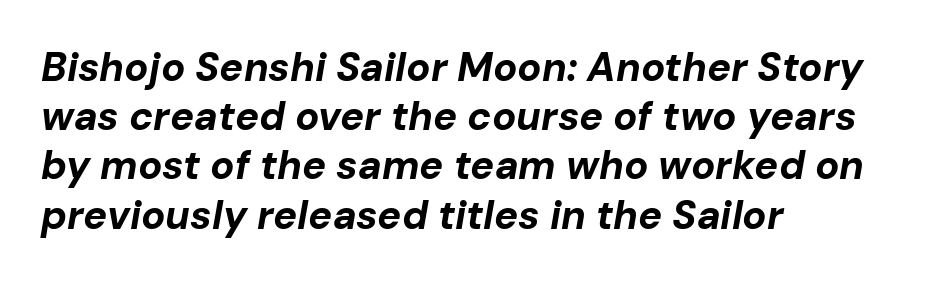
{"italic": "yes", "lean": "right", "slant_degrees": 10, "bold": "yes", "weight": "bold", "width": "normal", "stroke_contrast": "low", "x_height": "medium", "monospaced": "no", "underline": "no", "align": "left", "line_spacing_ratio": 1.23, "letter_spacing": "normal", "letter_spacing_em": 0.0, "glyph_px": 40}
